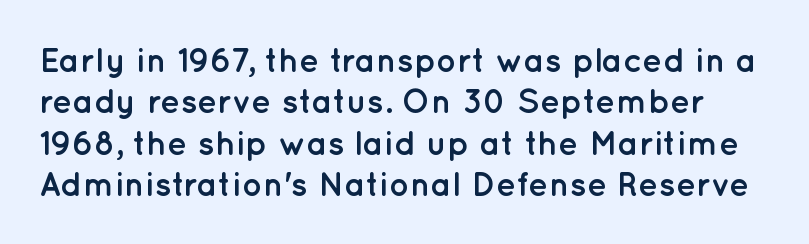
The image shows 34 px semibold sans-serif type, upright; set line spacing 1.22x, normal letter spacing, not underlined; low stroke contrast and a medium x-height.
